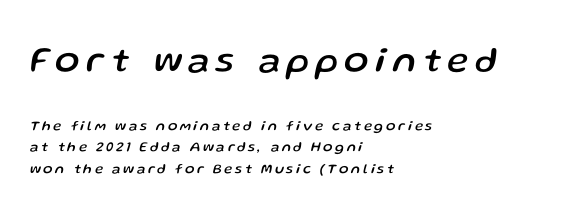
The image shows 36 px text type, italic (leaning right); set left-aligned, normal line spacing (1.53x), not underlined; the first (top) block is 2.57x larger; low stroke contrast and a medium x-height.
